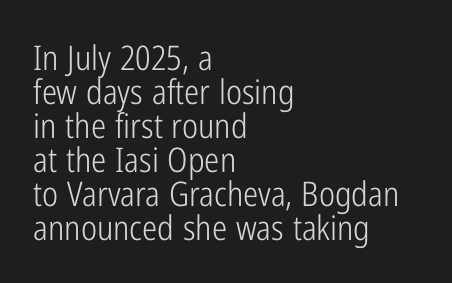
The image shows 34 px light, condensed sans-serif type, upright; set left-aligned, tight line spacing (1.0x), normal letter spacing, not underlined; low stroke contrast and a medium x-height.
